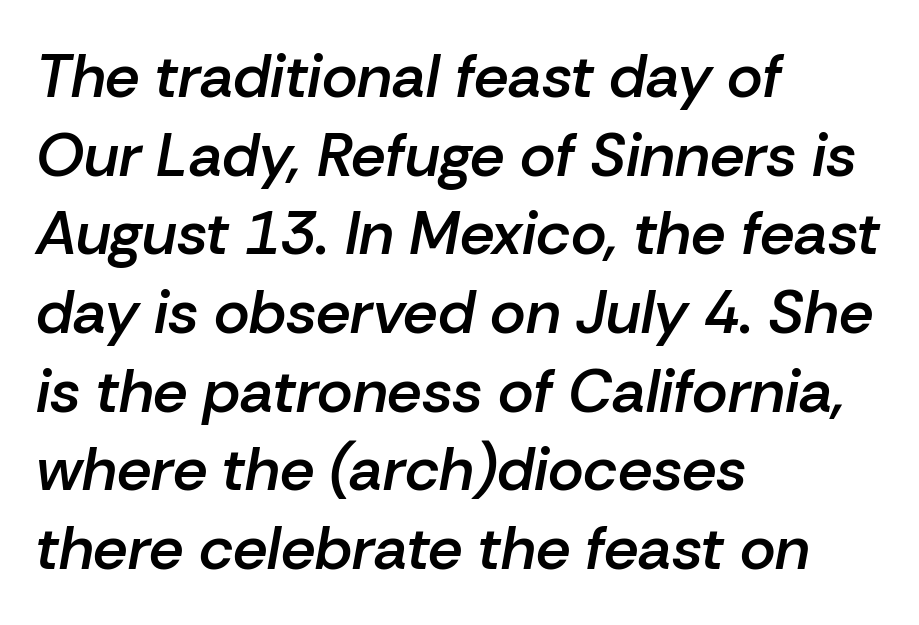
The image shows 61 px semibold type, italic (leaning right); set left-aligned, normal line spacing (1.29x), normal letter spacing, not underlined; low stroke contrast and a medium x-height.
